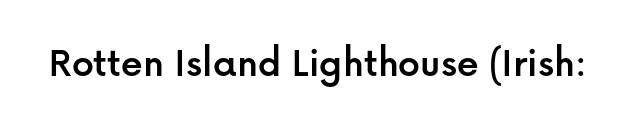
The image shows 43 px sans-serif type, upright; set normal letter spacing, not underlined; low stroke contrast and a medium x-height.
